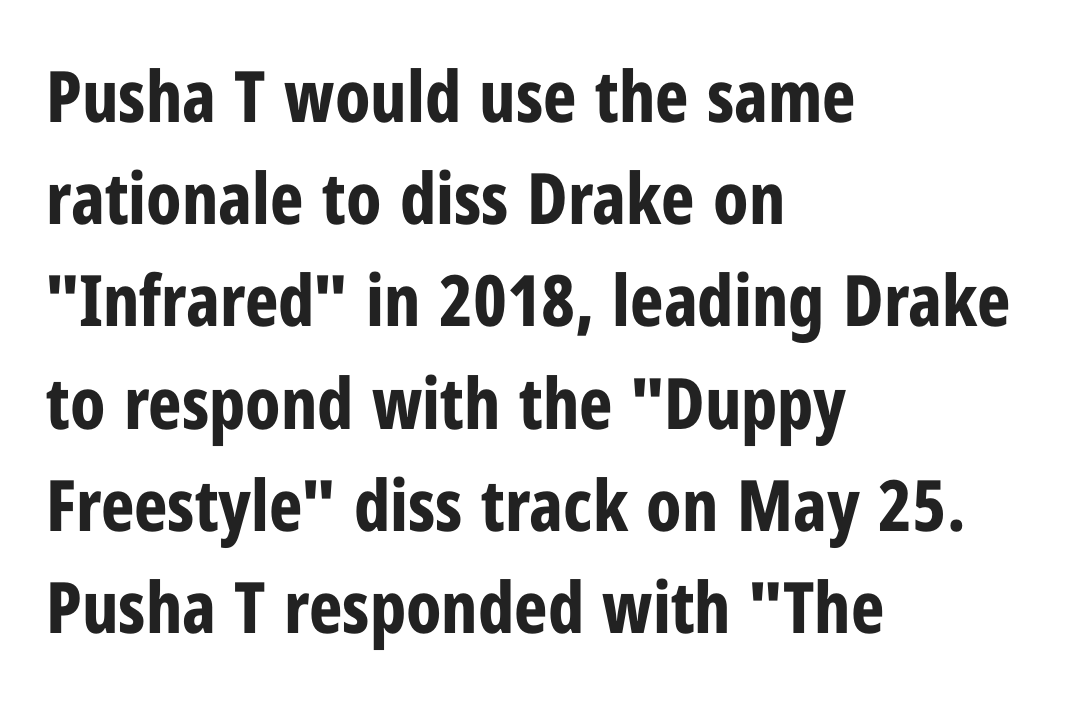
Tracking here is standard; glyphs follow each other at the usual distance. Designer's note — italics off, roman on. These lines are rendered in a variable-pitch font. This is sans-serif lettering, the kind often seen on screens and signage. The leading is moderate, giving the passage an even texture.
